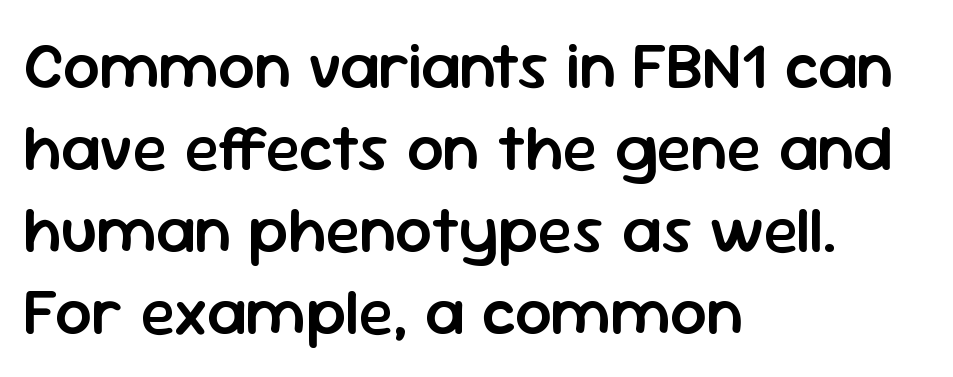
Q: Is the text bold? A: Semi-bold.
Q: Is the text italic (slanted)? A: No, it is upright.
Q: Is the typeface a serif or a sans-serif typeface? A: Sans-serif.
Q: Is the text underlined? A: No.
Q: How is the paragraph aligned? A: Left-aligned.
Q: Is the spacing between letters normal or unusually wide? A: Normal.
Q: Is the spacing between lines tight, normal or loose? A: Normal.
Q: Width (condensed, normal, or wide)? A: Normal.
Q: Stroke contrast? A: Low.
Q: x-height? A: Medium.
Q: Monospaced? A: No.
